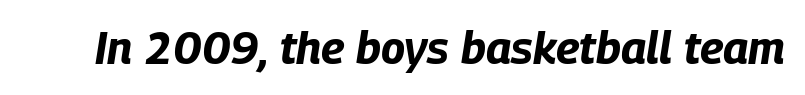
The image shows 45 px bold, condensed type, italic (leaning right); set normal letter spacing, not underlined; low stroke contrast and a large x-height.
